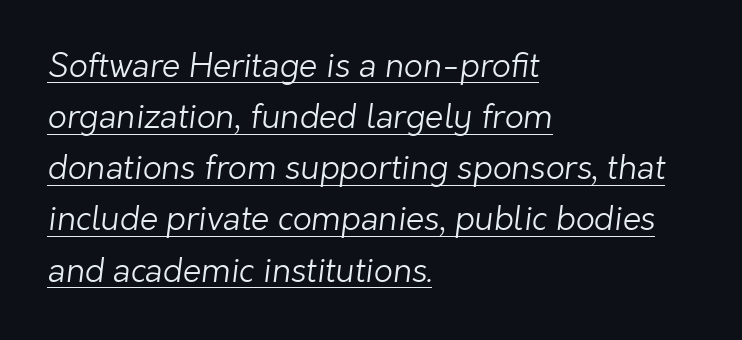
The image shows 33 px light sans-serif type; set left-aligned, normal line spacing (1.55x), normal letter spacing, underlined; low stroke contrast and a medium x-height.
